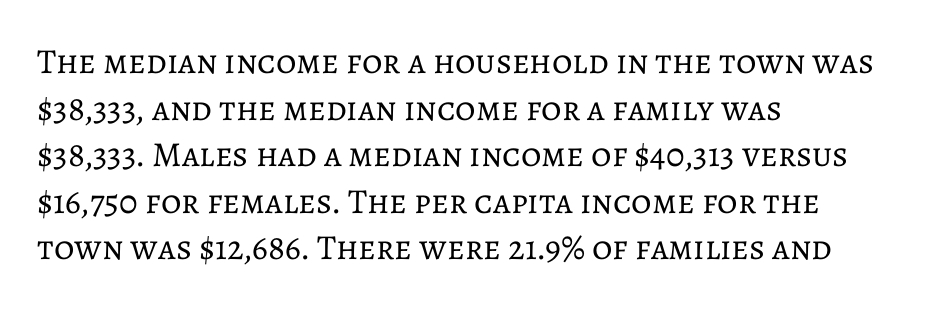
Compared with typical body copy, the letter spacing here is the same. This sample has the flowing, uneven cadence of proportional lettering. Whoever set this chose a conventional vertical rhythm. Is there any slant? The stems are plumb. Is the stroke heavy? The answer is a plain regular-or-lighter. Layout note: lines flush left.
